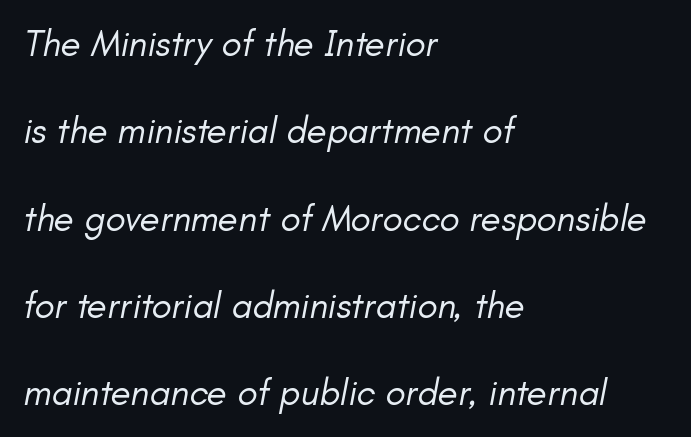
The image shows 37 px regular-weight type, italic (leaning right); set left-aligned, loose line spacing (2.36x), normal letter spacing, not underlined; low stroke contrast and a small x-height.
